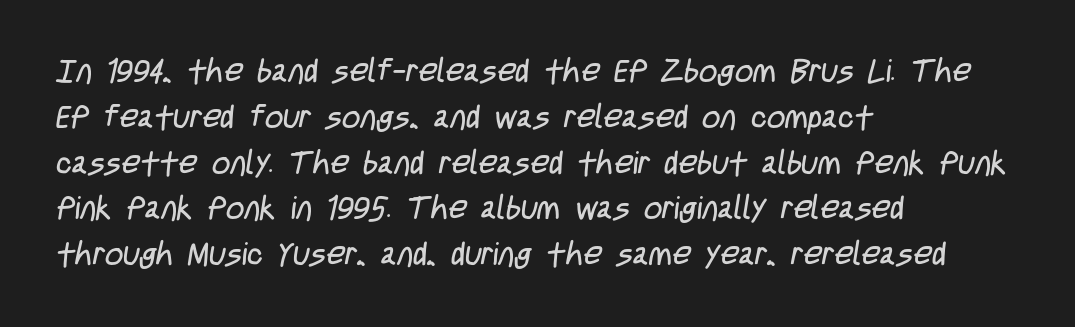
Q: Is the text bold? A: No.
Q: Is the typeface a serif or a sans-serif typeface? A: Sans-serif.
Q: Is the text underlined? A: No.
Q: How is the paragraph aligned? A: Left-aligned.
Q: Is the spacing between letters normal or unusually wide? A: Normal.
Q: Is the spacing between lines tight, normal or loose? A: Normal.
Q: Width (condensed, normal, or wide)? A: Condensed.
Q: Stroke contrast? A: Low.
Q: x-height? A: Large.
Q: Monospaced? A: No.
